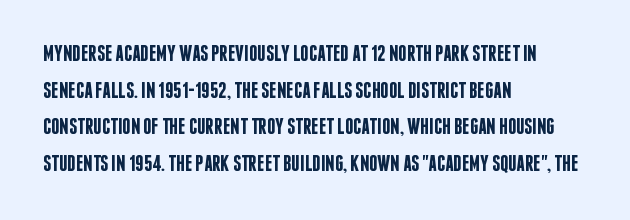
{"italic": "no", "bold": "semi", "underline": "no", "align": "left", "line_spacing": "normal", "line_spacing_ratio": 1.59, "letter_spacing": "normal", "letter_spacing_em": 0.0, "glyph_px": 23}
